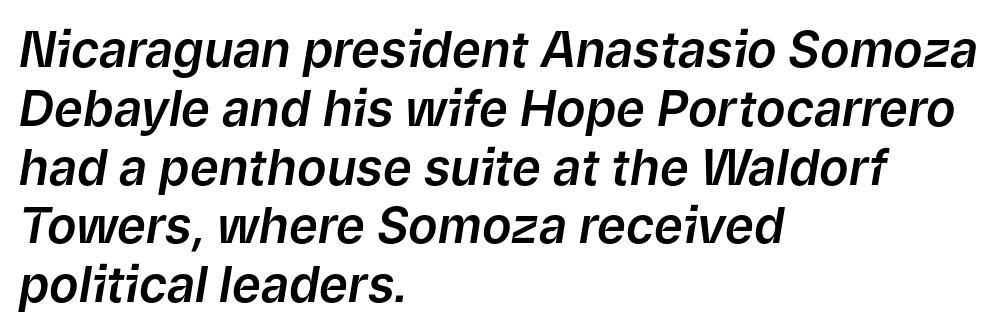
This is oblique type, the kind used for emphasis or titles. Observe the ordinary spacing: letters are neighbours, not strangers. A bare baseline throughout the passage. The face used here is proportionally spaced, like ordinary book or web type.
